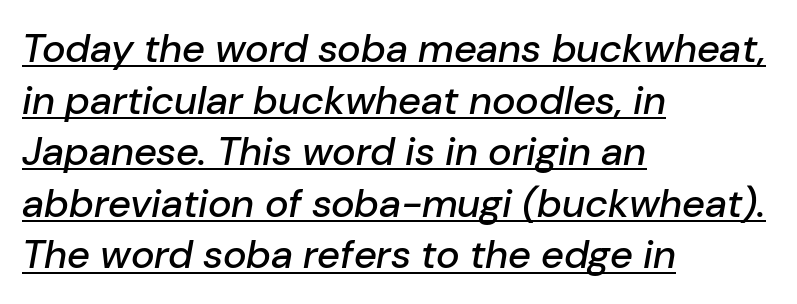
{"italic": "yes", "lean": "right", "slant_degrees": 10, "width": "normal", "stroke_contrast": "low", "x_height": "medium", "monospaced": "no", "underline": "yes", "align": "left", "line_spacing": "normal", "line_spacing_ratio": 1.29, "letter_spacing": "normal", "letter_spacing_em": 0.0, "glyph_px": 40}
